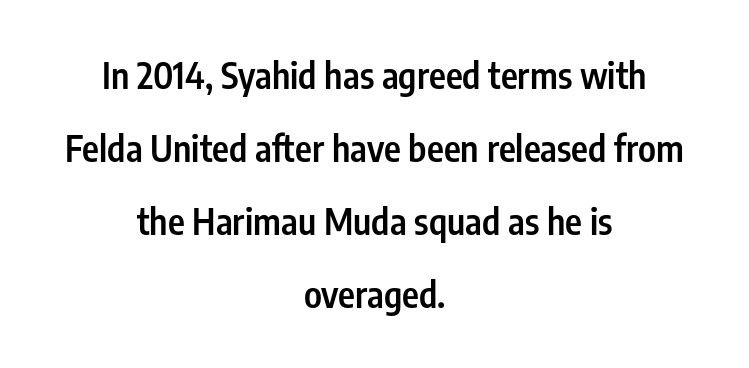
{"serif": "no", "italic": "no", "bold": "semi", "weight": "semibold", "width": "condensed", "stroke_contrast": "low", "x_height": "medium", "monospaced": "no", "underline": "no", "align": "center", "line_spacing": "loose", "line_spacing_ratio": 2.03, "letter_spacing": "normal", "letter_spacing_em": 0.0, "glyph_px": 36}
